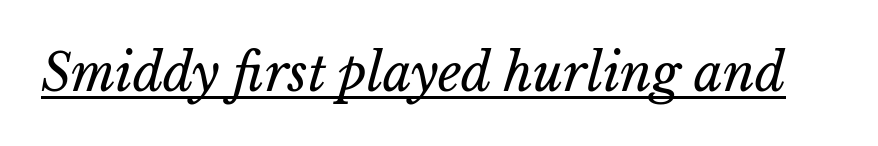
These lines are rendered in a variable-pitch font. Students, note that the glyphs here touch the page at normal intervals. The words here are underlined. The whole block is typeset with a tilt.
